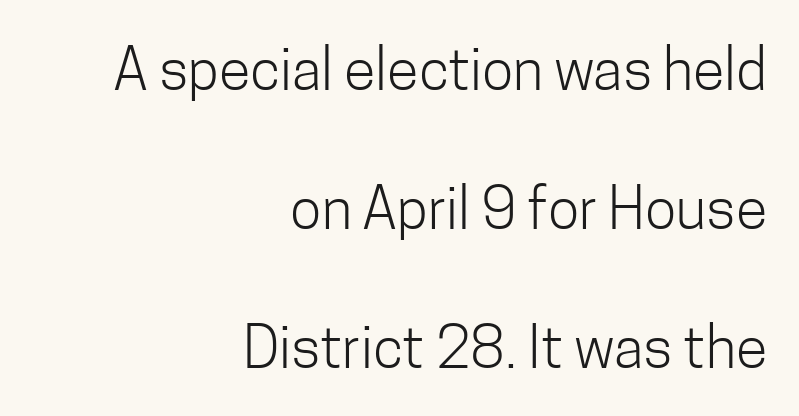
The image shows 58 px light, condensed sans-serif type, upright; set right-aligned, loose line spacing (2.4x), normal letter spacing, not underlined; low stroke contrast and a medium x-height.
